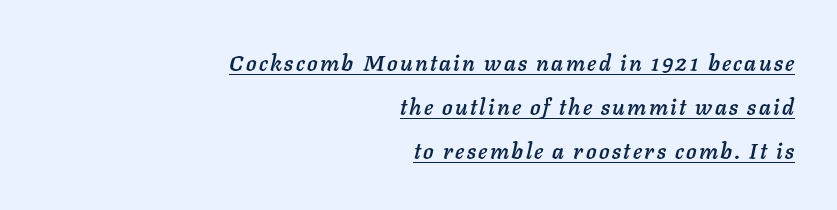
{"italic": "yes", "lean": "right", "slant_degrees": 11, "underline": "yes", "align": "right", "line_spacing": "loose", "line_spacing_ratio": 2.01, "glyph_px": 22}
